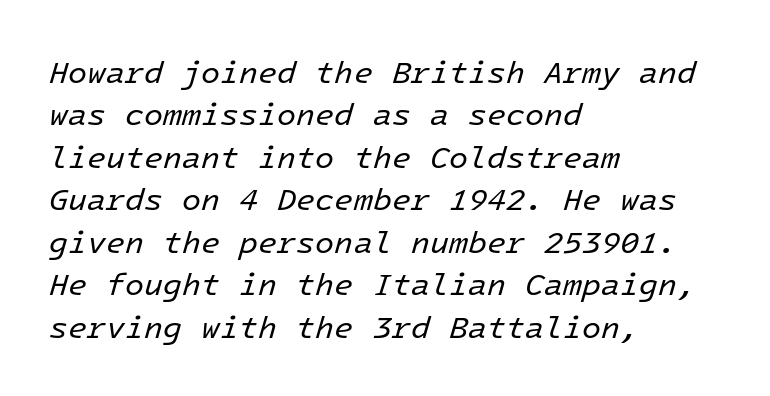
Q: Is the text bold? A: No.
Q: Is the text italic (slanted)? A: Yes, it leans right by about 16 degrees.
Q: Is the text underlined? A: No.
Q: How is the paragraph aligned? A: Left-aligned.
Q: Is the spacing between letters normal or unusually wide? A: Normal.
Q: Is the spacing between lines tight, normal or loose? A: Normal.
Q: Width (condensed, normal, or wide)? A: Normal.
Q: Stroke contrast? A: Low.
Q: x-height? A: Medium.
